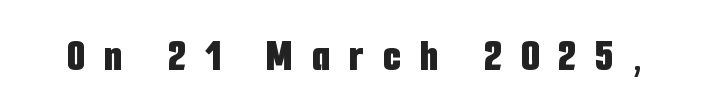
The image shows 46 px bold, condensed sans-serif type, upright; set unusually wide letter spacing (+0.42 em), not underlined; low stroke contrast and a medium x-height.
